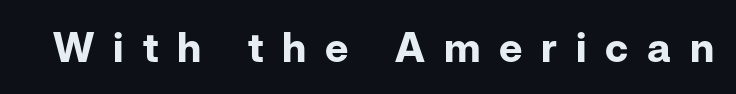
Q: Is the text bold? A: Yes.
Q: Is the text italic (slanted)? A: No, it is upright.
Q: Is the typeface a serif or a sans-serif typeface? A: Sans-serif.
Q: Is the text underlined? A: No.
Q: Is the spacing between letters normal or unusually wide? A: Unusually wide.
Q: Width (condensed, normal, or wide)? A: Normal.
Q: Stroke contrast? A: Low.
Q: x-height? A: Medium.
Q: Monospaced? A: No.
